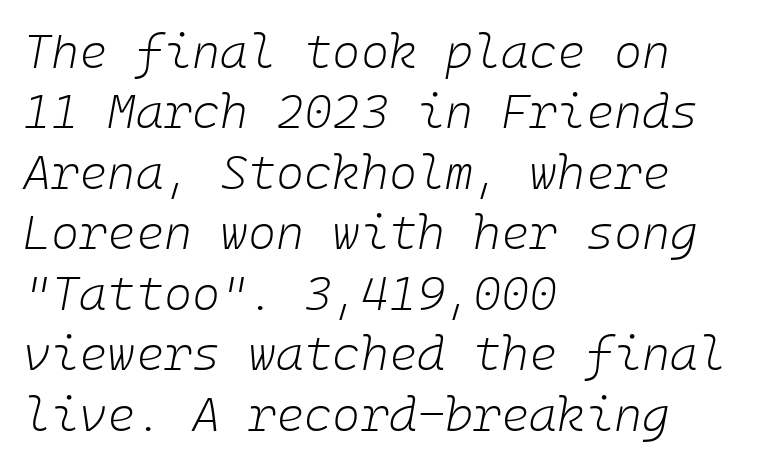
Words float on clear page, feet unadorned. One glance says typical: line gaps are just what's usual. These lines are set flush left with a ragged right edge. What stands out about the letter spacing? Nothing — it is the standard amount. The face used here has a pronounced slope to its letters. Compared with a typical body face, this is equally light or lighter still.
